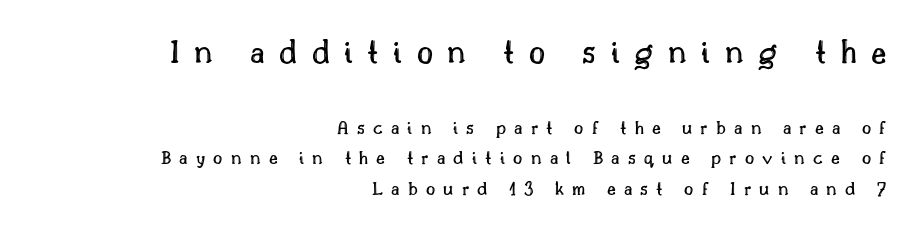
Q: Is the text italic (slanted)? A: No, it is upright.
Q: Is the text underlined? A: No.
Q: How is the paragraph aligned? A: Right-aligned.
Q: Is the spacing between letters normal or unusually wide? A: Unusually wide.
Q: Is the spacing between lines tight, normal or loose? A: Normal.
Q: Which block of text is set in a larger size, the first (top) or the second (bottom)? A: The first (top) one.
Q: Width (condensed, normal, or wide)? A: Normal.
Q: x-height? A: Small.
Q: Monospaced? A: No.
